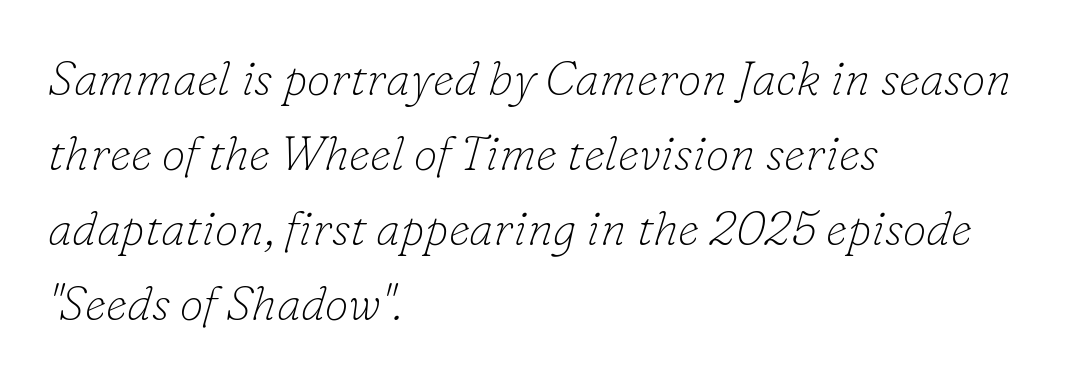
Q: Is the text bold? A: No.
Q: Is the text italic (slanted)? A: Yes, it leans right by about 16 degrees.
Q: Is the typeface a serif or a sans-serif typeface? A: Serif.
Q: Is the text underlined? A: No.
Q: How is the paragraph aligned? A: Left-aligned.
Q: Is the spacing between letters normal or unusually wide? A: Normal.
Q: Is the spacing between lines tight, normal or loose? A: Normal.
Q: Width (condensed, normal, or wide)? A: Normal.
Q: Stroke contrast? A: Low.
Q: x-height? A: Small.
Q: Monospaced? A: No.
